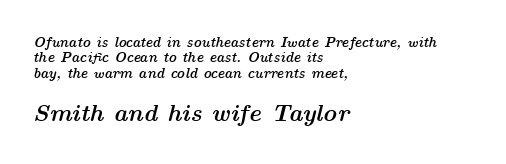
Q: Is the text bold? A: Yes.
Q: Is the text italic (slanted)? A: Yes, it leans right by about 14 degrees.
Q: Is the text underlined? A: No.
Q: How is the paragraph aligned? A: Left-aligned.
Q: Is the spacing between letters normal or unusually wide? A: Normal.
Q: Is the spacing between lines tight, normal or loose? A: Tight.
Q: Which block of text is set in a larger size, the first (top) or the second (bottom)? A: The second (bottom) one.
